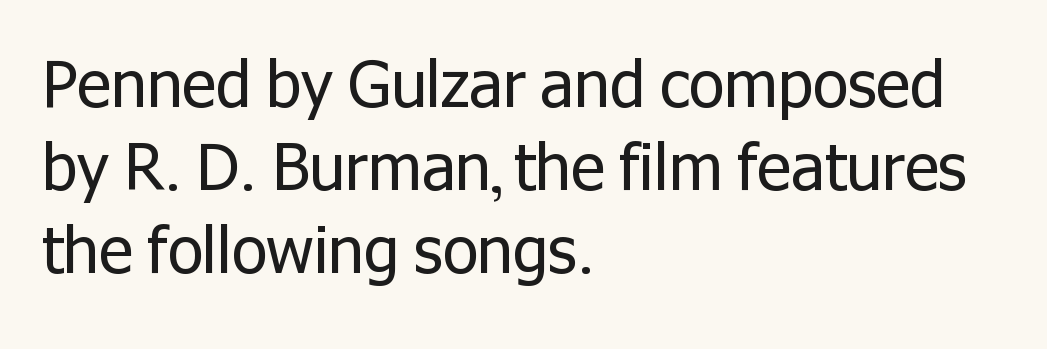
Glyph-to-glyph distance matches everyday printed text. The passage shown is typeset with a sans-serif family. Quick note: underline off. The passage shown is typed in a proportional face where columns would drift.
